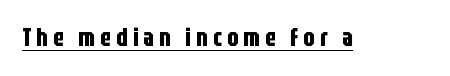
Letter spacing: wide. Do the letters lean? They stand straight. The face used here has the dense, thick strokes of a bold. The typesetter has applied underlining to the passage shown.
